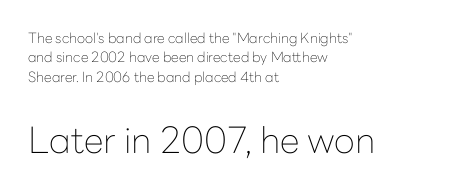
Q: Is the text bold? A: No.
Q: Is the text italic (slanted)? A: No, it is upright.
Q: Is the typeface a serif or a sans-serif typeface? A: Sans-serif.
Q: Is the text underlined? A: No.
Q: How is the paragraph aligned? A: Left-aligned.
Q: Is the spacing between letters normal or unusually wide? A: Normal.
Q: Is the spacing between lines tight, normal or loose? A: Normal.
Q: Which block of text is set in a larger size, the first (top) or the second (bottom)? A: The second (bottom) one.
Q: Width (condensed, normal, or wide)? A: Normal.
Q: Stroke contrast? A: Low.
Q: x-height? A: Medium.
Q: Monospaced? A: No.
